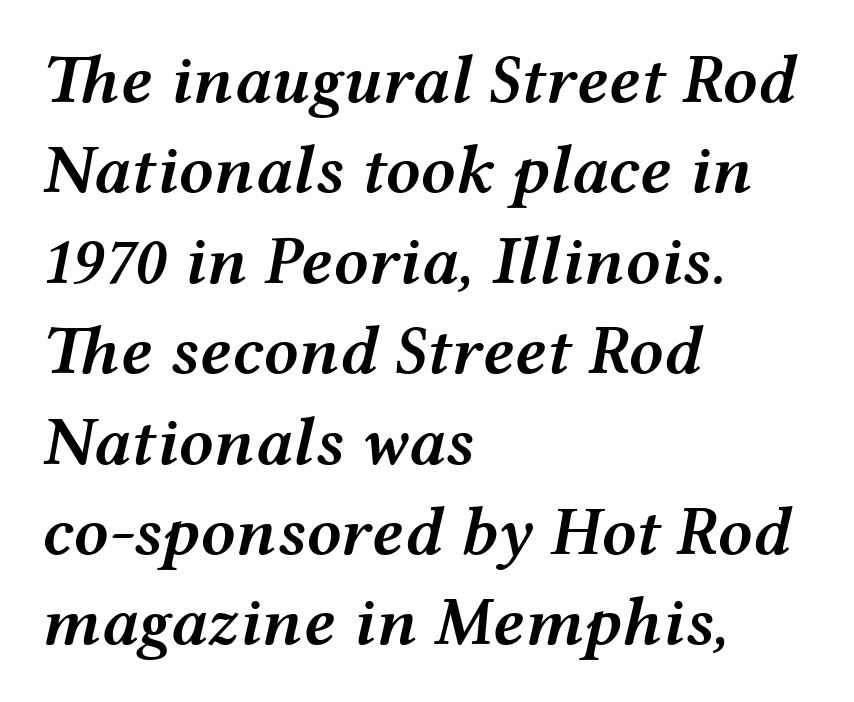
{"italic": "yes", "lean": "right", "slant_degrees": 12, "bold": "semi", "weight": "semibold", "width": "wide", "stroke_contrast": "medium", "x_height": "medium", "monospaced": "no", "underline": "no", "align": "left", "line_spacing": "normal", "line_spacing_ratio": 1.31, "letter_spacing": "normal", "letter_spacing_em": 0.0, "glyph_px": 69}
